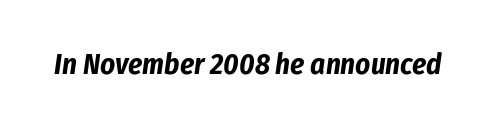
{"italic": "yes", "lean": "right", "slant_degrees": 8, "bold": "yes", "weight": "bold", "width": "condensed", "stroke_contrast": "low", "x_height": "medium", "monospaced": "no", "underline": "no", "letter_spacing": "normal", "letter_spacing_em": 0.0, "glyph_px": 29}
